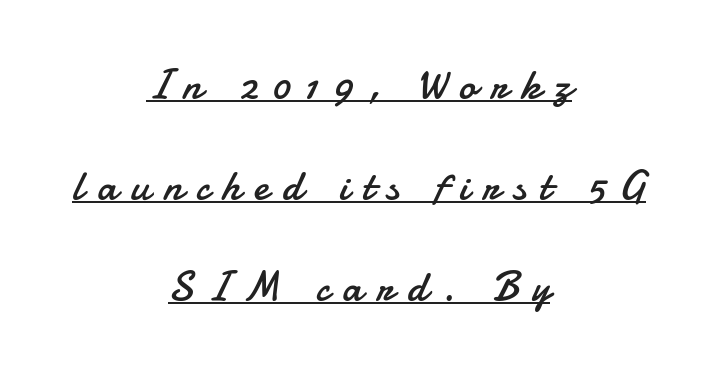
{"serif": "no", "bold": "no", "weight": "regular", "width": "normal", "stroke_contrast": "low", "x_height": "small", "monospaced": "no", "underline": "yes", "align": "center", "line_spacing": "loose", "line_spacing_ratio": 2.4, "letter_spacing": "wide", "letter_spacing_em": 0.32, "glyph_px": 42}
